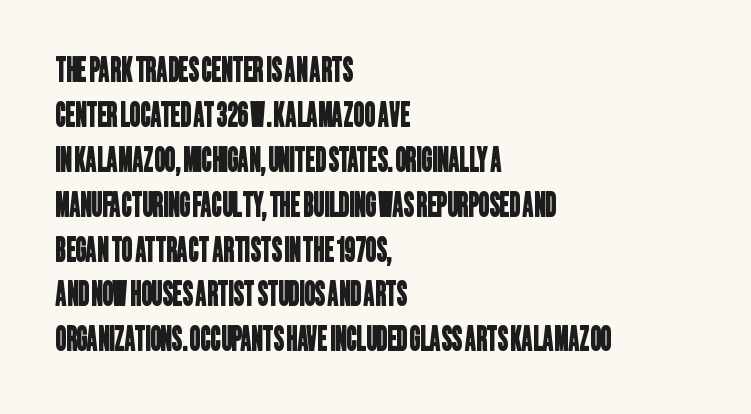
The image shows 33 px condensed sans-serif type; set left-aligned, normal line spacing (1.36x), normal letter spacing, not underlined; low stroke contrast and a large x-height.
